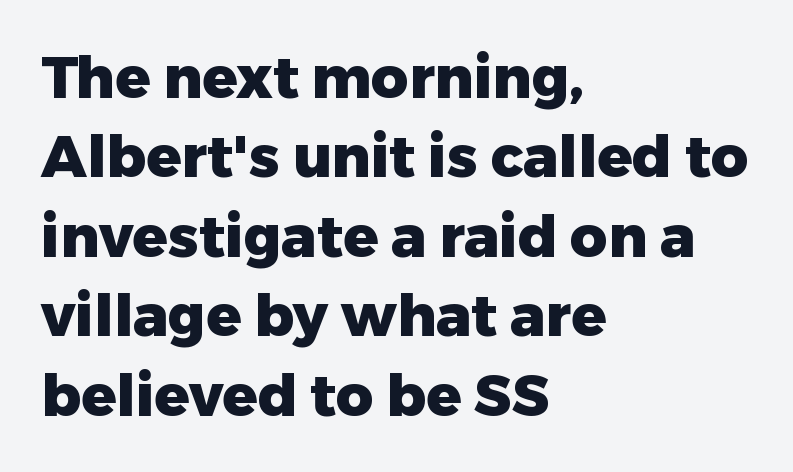
This sample keeps an unexceptional amount of space between lines. Students, note that the glyphs here touch the page at normal intervals. Style check: upright. The rendering uses natural spacing where letterforms have individual widths. As a designer I'd log this as weight 700, bold.
